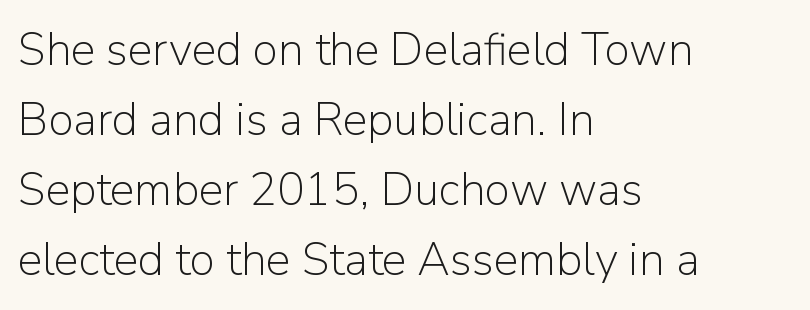
Q: Is the text bold? A: No.
Q: Is the text italic (slanted)? A: No, it is upright.
Q: Is the typeface a serif or a sans-serif typeface? A: Sans-serif.
Q: Is the text underlined? A: No.
Q: How is the paragraph aligned? A: Left-aligned.
Q: Is the spacing between letters normal or unusually wide? A: Normal.
Q: Is the spacing between lines tight, normal or loose? A: Normal.
Q: Width (condensed, normal, or wide)? A: Normal.
Q: Stroke contrast? A: Low.
Q: x-height? A: Medium.
Q: Monospaced? A: No.
